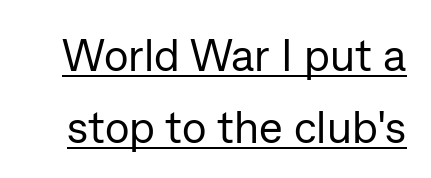
Check the space under the baseline: a stroke is drawn there. The letters carry no serifs — their stems end cleanly without finishing strokes. The horizontal fit of the characters is conventional and even. Is the stroke heavy? The answer is a plain regular-or-lighter. The specimen reads as upright at a glance. The face used here is proportionally spaced, like ordinary book or web type.
